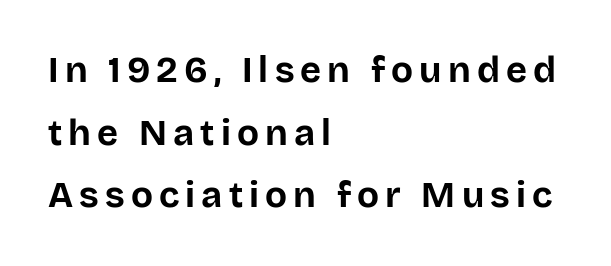
Q: Is the text bold? A: Yes.
Q: Is the text italic (slanted)? A: No, it is upright.
Q: Is the typeface a serif or a sans-serif typeface? A: Sans-serif.
Q: Is the text underlined? A: No.
Q: How is the paragraph aligned? A: Left-aligned.
Q: Width (condensed, normal, or wide)? A: Normal.
Q: Stroke contrast? A: Low.
Q: x-height? A: Large.
Q: Monospaced? A: No.
